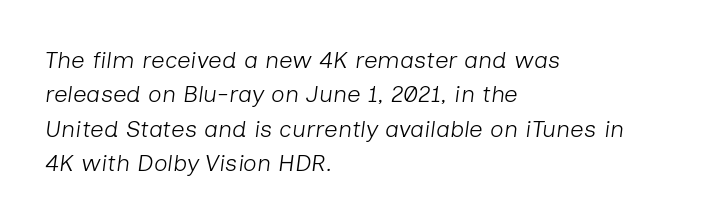
The specimen reads as italic at a glance. What's the leading like? Ordinary, nothing unusual. Is the stroke heavy? The answer is a plain regular-or-lighter. Type without underlining. How are the letters spaced? Ordinarily, with no added tracking. Short and long lines alike share a common starting point at left.
